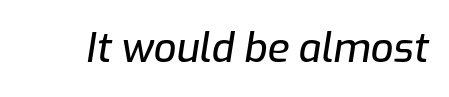
Q: Is the text italic (slanted)? A: Yes, it leans right by about 9 degrees.
Q: Is the text underlined? A: No.
Q: Is the spacing between letters normal or unusually wide? A: Normal.
Q: Width (condensed, normal, or wide)? A: Normal.
Q: Stroke contrast? A: Low.
Q: x-height? A: Medium.
Q: Monospaced? A: No.
